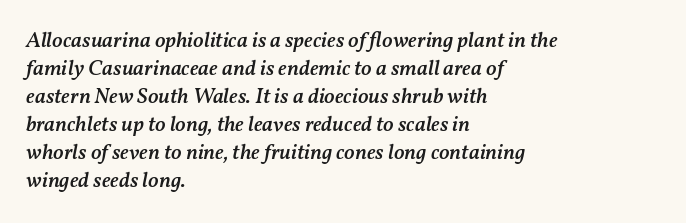
The image shows 22 px text type, italic (leaning right); set left-aligned, normal line spacing (1.27x), normal letter spacing, not underlined.
